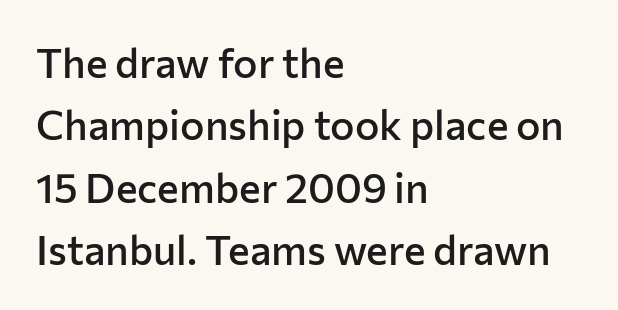
{"serif": "no", "italic": "no", "bold": "semi", "weight": "semibold", "width": "normal", "stroke_contrast": "low", "x_height": "medium", "monospaced": "no", "underline": "no", "align": "left", "line_spacing": "normal", "line_spacing_ratio": 1.52, "letter_spacing": "normal", "letter_spacing_em": 0.0, "glyph_px": 41}
